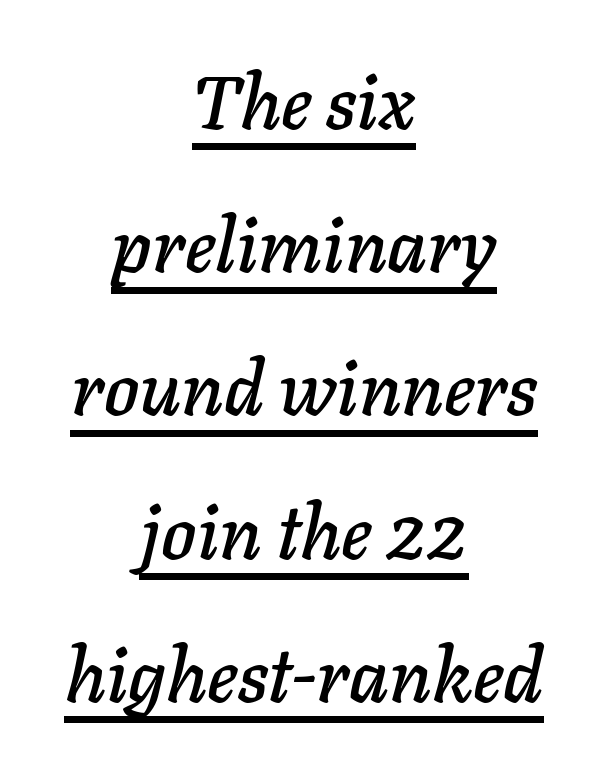
{"italic": "yes", "lean": "right", "slant_degrees": 11, "width": "normal", "stroke_contrast": "low", "x_height": "medium", "monospaced": "no", "underline": "yes", "align": "center", "line_spacing": "loose", "line_spacing_ratio": 1.91, "letter_spacing": "normal", "letter_spacing_em": 0.0, "glyph_px": 75}
